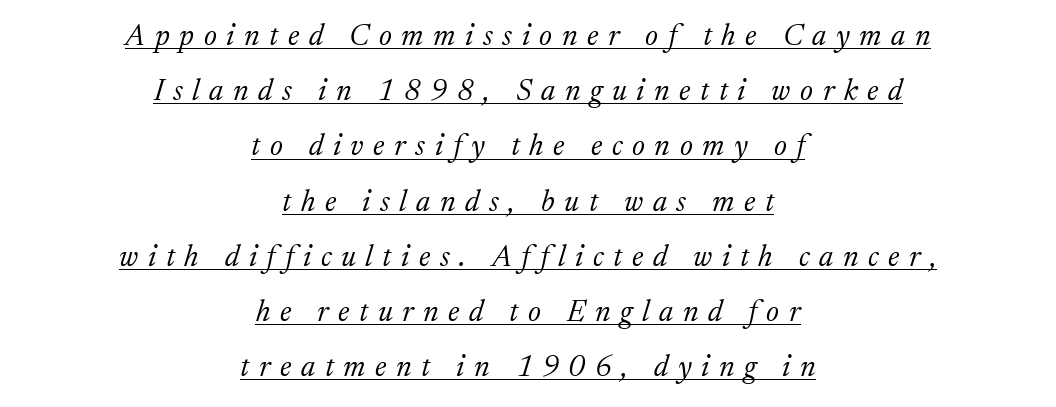
Q: Is the text bold? A: No.
Q: Is the text italic (slanted)? A: Yes, it leans right by about 17 degrees.
Q: Is the typeface a serif or a sans-serif typeface? A: Serif.
Q: Is the text underlined? A: Yes.
Q: How is the paragraph aligned? A: Centered.
Q: Is the spacing between letters normal or unusually wide? A: Unusually wide.
Q: Width (condensed, normal, or wide)? A: Normal.
Q: Stroke contrast? A: Medium.
Q: x-height? A: Medium.
Q: Monospaced? A: No.
